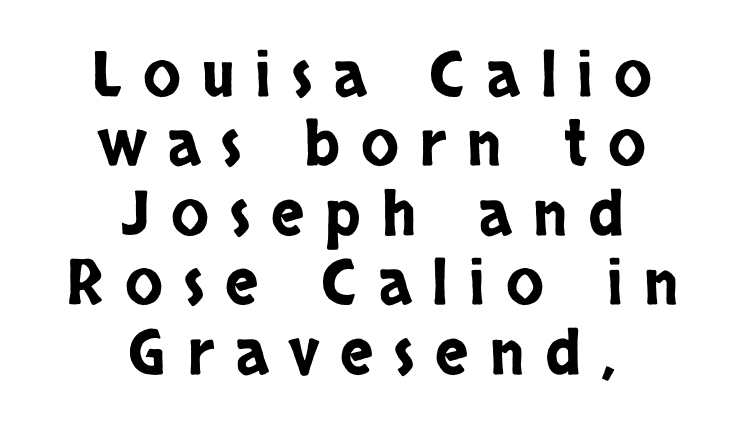
The image shows 62 px condensed sans-serif type, upright; set centered, tight line spacing (1.12x), unusually wide letter spacing (+0.34 em), not underlined; low stroke contrast and a large x-height.
